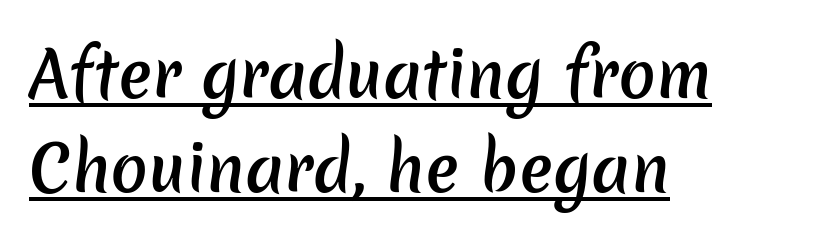
{"serif": "no", "bold": "semi", "weight": "semibold", "width": "normal", "stroke_contrast": "low", "x_height": "medium", "monospaced": "no", "underline": "yes", "align": "left", "line_spacing": "normal", "line_spacing_ratio": 1.52, "letter_spacing": "normal", "letter_spacing_em": 0.0, "glyph_px": 62}
